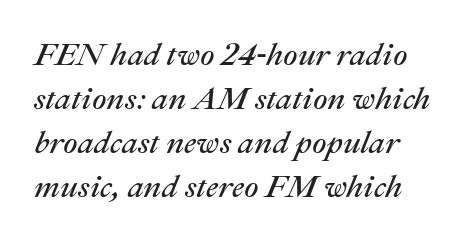
Q: Is the text bold? A: No.
Q: Is the text italic (slanted)? A: Yes, it leans right by about 22 degrees.
Q: Is the text underlined? A: No.
Q: Is the spacing between letters normal or unusually wide? A: Normal.
Q: Is the spacing between lines tight, normal or loose? A: Normal.
Q: Width (condensed, normal, or wide)? A: Normal.
Q: Stroke contrast? A: Medium.
Q: x-height? A: Medium.
Q: Monospaced? A: No.
